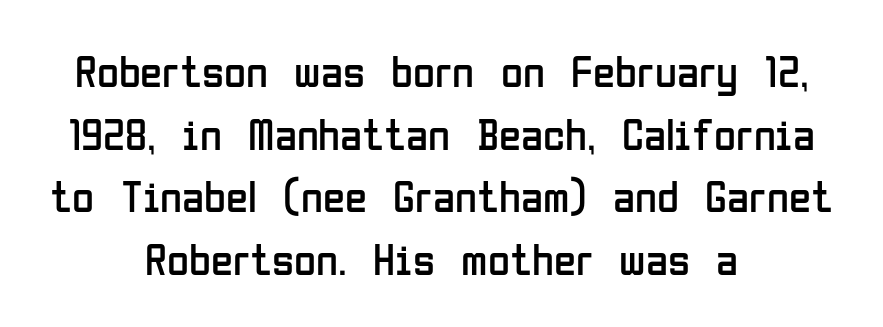
The image shows 45 px regular-weight, condensed sans-serif type, upright; set centered, normal line spacing (1.39x), normal letter spacing, not underlined; low stroke contrast and a medium x-height.
